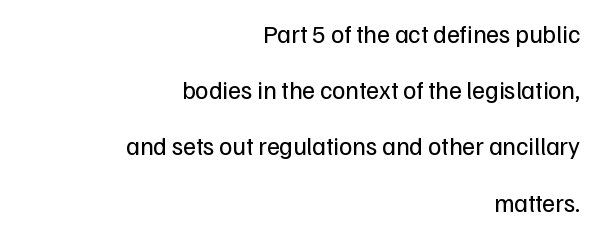
The image shows 25 px text type, upright; set right-aligned, loose line spacing (2.25x), normal letter spacing, not underlined.
